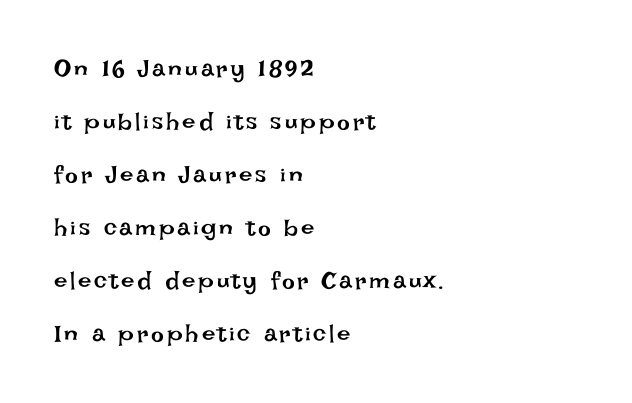
The image shows 24 px text type, upright; set left-aligned, loose line spacing (2.21x), not underlined.
